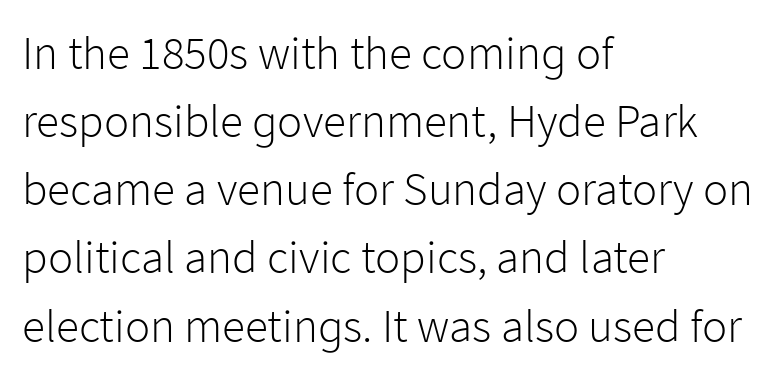
Q: Is the text bold? A: No.
Q: Is the text italic (slanted)? A: No, it is upright.
Q: Is the typeface a serif or a sans-serif typeface? A: Sans-serif.
Q: Is the text underlined? A: No.
Q: How is the paragraph aligned? A: Left-aligned.
Q: Is the spacing between letters normal or unusually wide? A: Normal.
Q: Is the spacing between lines tight, normal or loose? A: Normal.
Q: Width (condensed, normal, or wide)? A: Normal.
Q: Stroke contrast? A: Low.
Q: x-height? A: Medium.
Q: Monospaced? A: No.
